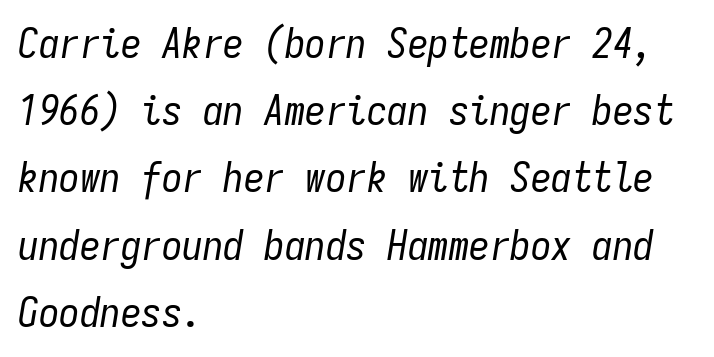
Q: Is the text bold? A: No.
Q: Is the text italic (slanted)? A: Yes, it leans right by about 9 degrees.
Q: Is the text underlined? A: No.
Q: How is the paragraph aligned? A: Left-aligned.
Q: Is the spacing between letters normal or unusually wide? A: Normal.
Q: Is the spacing between lines tight, normal or loose? A: Normal.
Q: Width (condensed, normal, or wide)? A: Condensed.
Q: Stroke contrast? A: Low.
Q: x-height? A: Medium.
Q: Monospaced? A: Yes.
